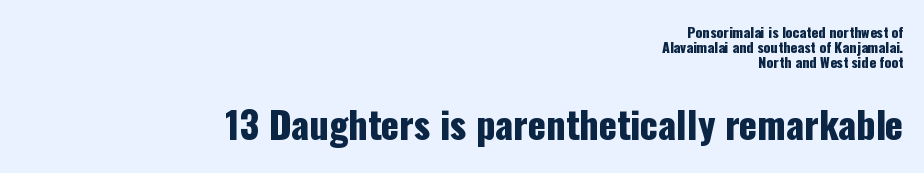
Q: Is the text italic (slanted)? A: No, it is upright.
Q: Is the typeface a serif or a sans-serif typeface? A: Sans-serif.
Q: Is the text underlined? A: No.
Q: How is the paragraph aligned? A: Right-aligned.
Q: Is the spacing between letters normal or unusually wide? A: Normal.
Q: Is the spacing between lines tight, normal or loose? A: Tight.
Q: Which block of text is set in a larger size, the first (top) or the second (bottom)? A: The second (bottom) one.
Q: Width (condensed, normal, or wide)? A: Condensed.
Q: Stroke contrast? A: Low.
Q: x-height? A: Medium.
Q: Monospaced? A: No.
